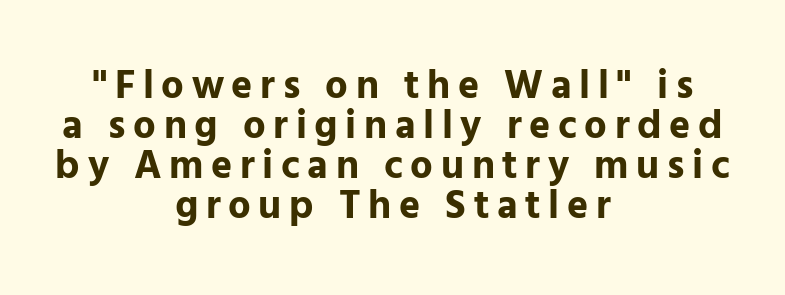
{"serif": "no", "italic": "no", "bold": "yes", "weight": "bold", "width": "normal", "stroke_contrast": "low", "x_height": "medium", "monospaced": "no", "underline": "no", "align": "center", "line_spacing": "tight", "line_spacing_ratio": 1.0, "glyph_px": 40}
